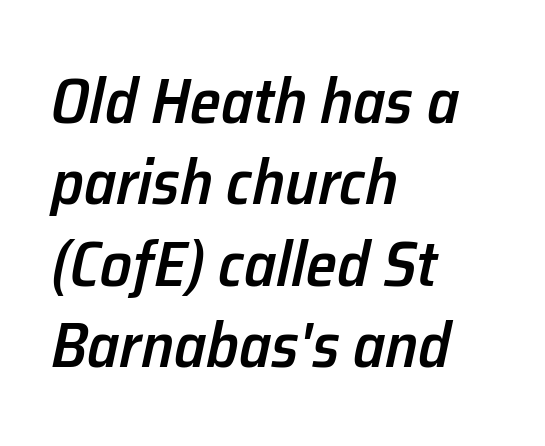
Q: Is the text bold? A: Semi-bold.
Q: Is the text italic (slanted)? A: Yes, it leans right by about 12 degrees.
Q: Is the text underlined? A: No.
Q: How is the paragraph aligned? A: Left-aligned.
Q: Is the spacing between letters normal or unusually wide? A: Normal.
Q: Is the spacing between lines tight, normal or loose? A: Normal.
Q: Width (condensed, normal, or wide)? A: Normal.
Q: Stroke contrast? A: Low.
Q: x-height? A: Medium.
Q: Monospaced? A: No.
